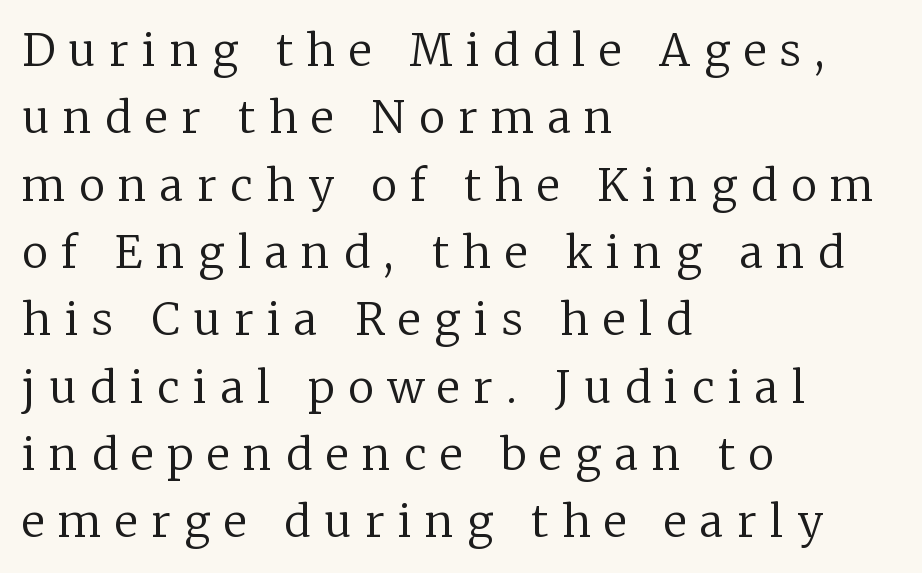
{"serif": "yes", "italic": "no", "bold": "no", "weight": "regular", "width": "normal", "stroke_contrast": "low", "x_height": "medium", "monospaced": "no", "underline": "no", "align": "left", "line_spacing": "normal", "line_spacing_ratio": 1.53, "letter_spacing": "wide", "letter_spacing_em": 0.31, "glyph_px": 44}
